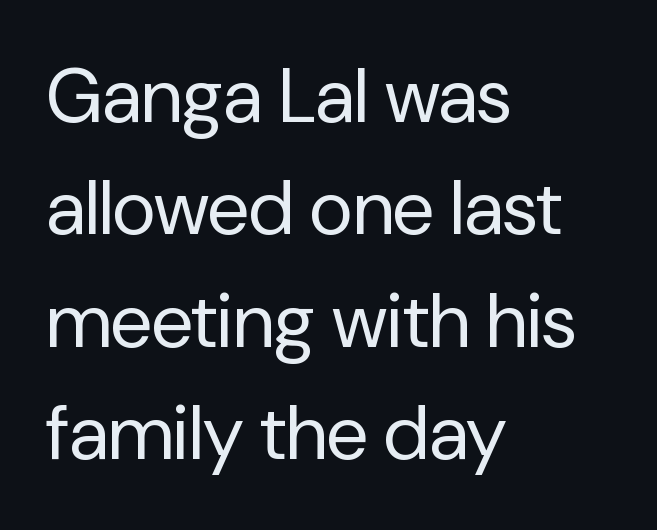
Q: Is the text bold? A: No.
Q: Is the text italic (slanted)? A: No, it is upright.
Q: Is the typeface a serif or a sans-serif typeface? A: Sans-serif.
Q: Is the text underlined? A: No.
Q: How is the paragraph aligned? A: Left-aligned.
Q: Is the spacing between letters normal or unusually wide? A: Normal.
Q: Is the spacing between lines tight, normal or loose? A: Normal.
Q: Width (condensed, normal, or wide)? A: Normal.
Q: Stroke contrast? A: Low.
Q: x-height? A: Medium.
Q: Monospaced? A: No.
